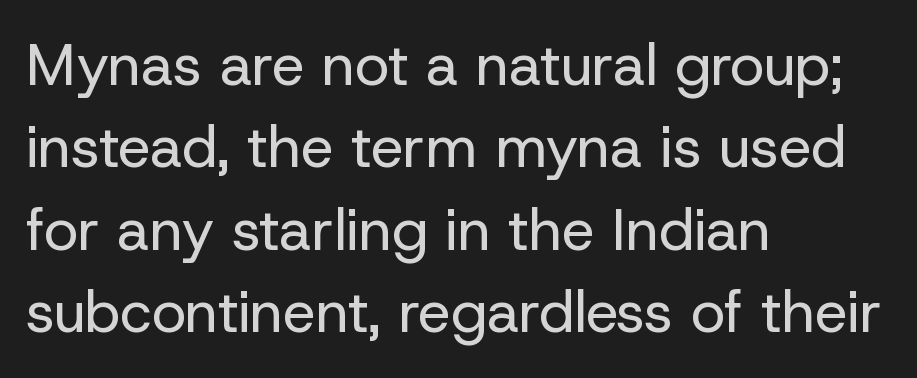
Q: Is the text bold? A: No.
Q: Is the text italic (slanted)? A: No, it is upright.
Q: Is the typeface a serif or a sans-serif typeface? A: Sans-serif.
Q: Is the text underlined? A: No.
Q: How is the paragraph aligned? A: Left-aligned.
Q: Is the spacing between letters normal or unusually wide? A: Normal.
Q: Is the spacing between lines tight, normal or loose? A: Normal.
Q: Width (condensed, normal, or wide)? A: Normal.
Q: Stroke contrast? A: Low.
Q: x-height? A: Medium.
Q: Monospaced? A: No.
